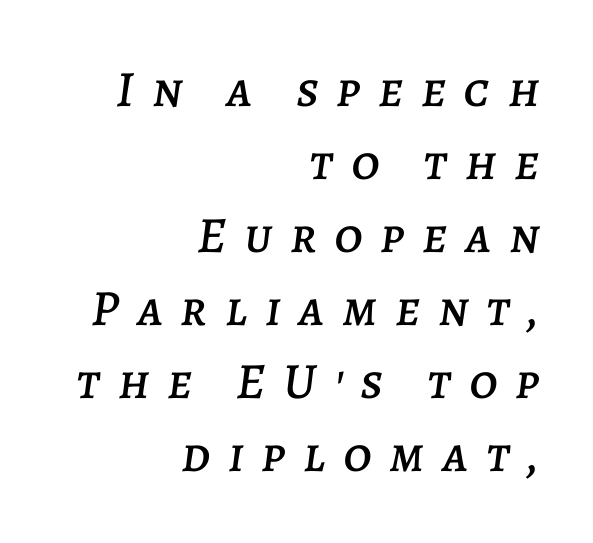
The image shows 51 px text type, italic (leaning right); set right-aligned, normal line spacing (1.43x), unusually wide letter spacing (+0.35 em), not underlined; low stroke contrast and a large x-height.
